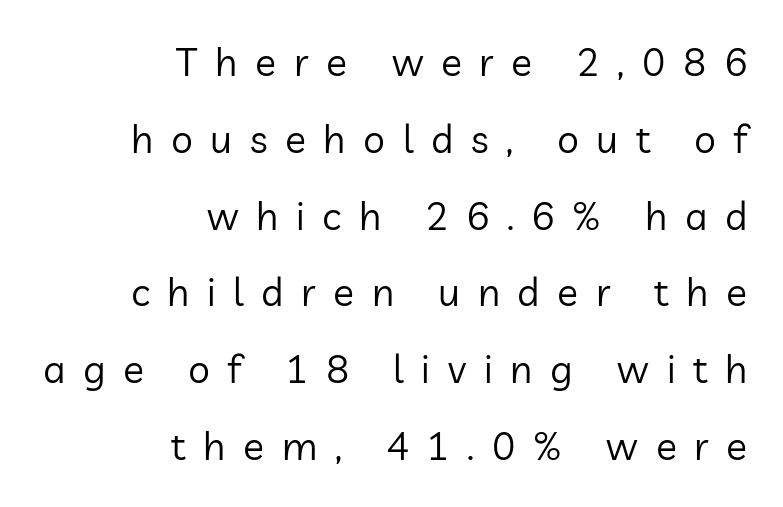
{"serif": "no", "italic": "no", "bold": "no", "weight": "regular", "width": "normal", "stroke_contrast": "low", "x_height": "medium", "monospaced": "no", "underline": "no", "align": "right", "line_spacing": "loose", "line_spacing_ratio": 1.97, "letter_spacing": "wide", "letter_spacing_em": 0.45, "glyph_px": 39}
